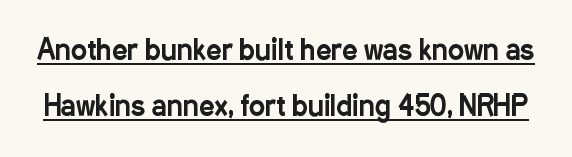
The image shows 27 px text type, upright; set loose line spacing (2.09x), normal letter spacing, underlined.
